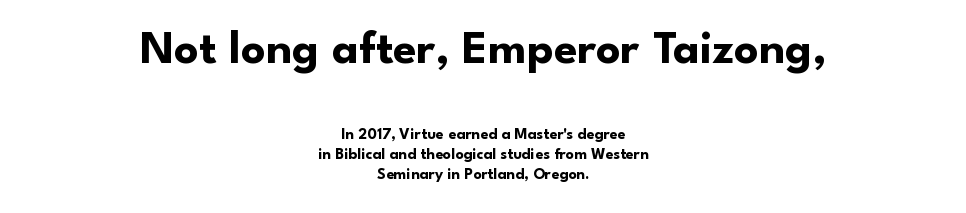
The image shows 48 px bold sans-serif type, upright; set centered, normal line spacing (1.25x), normal letter spacing, not underlined; the first (top) block is 3.0x larger; low stroke contrast and a small x-height.
